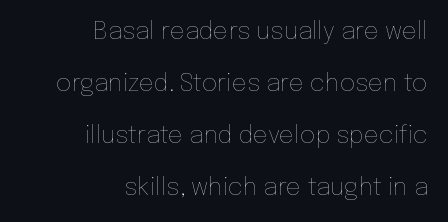
Loosely led — the rows are spread out. Descenders are the only things crossing below the line. Notice how the passage keeps a crisp vertical edge on the right only. The axis of the letterforms is exactly vertical.
